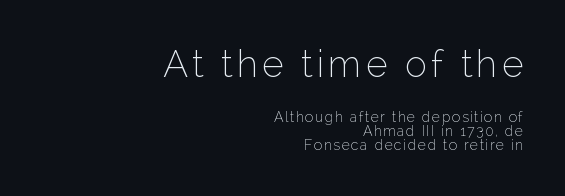
Q: Is the text bold? A: No.
Q: Is the text italic (slanted)? A: No, it is upright.
Q: Is the typeface a serif or a sans-serif typeface? A: Sans-serif.
Q: Is the text underlined? A: No.
Q: How is the paragraph aligned? A: Right-aligned.
Q: Is the spacing between lines tight, normal or loose? A: Tight.
Q: Which block of text is set in a larger size, the first (top) or the second (bottom)? A: The first (top) one.
Q: Width (condensed, normal, or wide)? A: Normal.
Q: Stroke contrast? A: Low.
Q: x-height? A: Medium.
Q: Monospaced? A: No.
